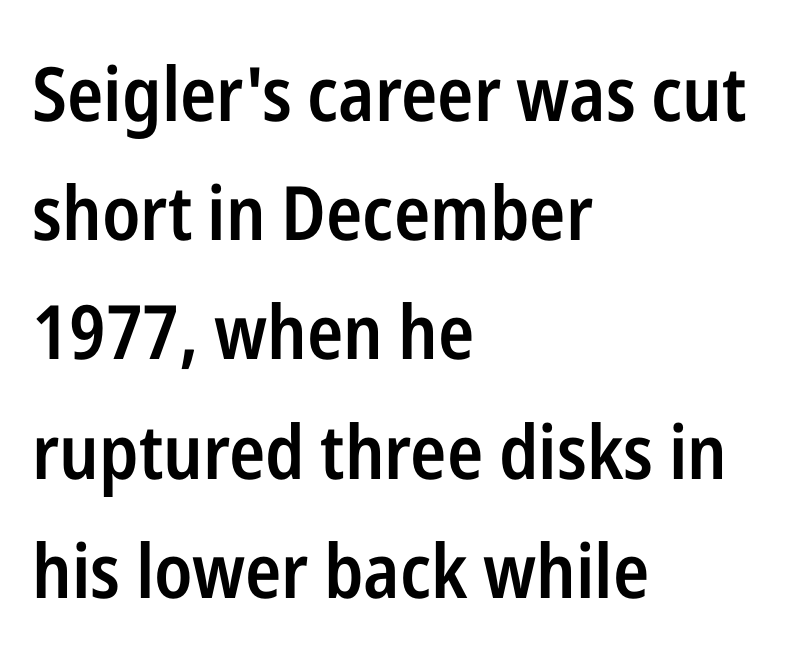
The image shows 75 px semibold, condensed sans-serif type, upright; set left-aligned, normal line spacing (1.59x), normal letter spacing, not underlined; low stroke contrast and a medium x-height.
